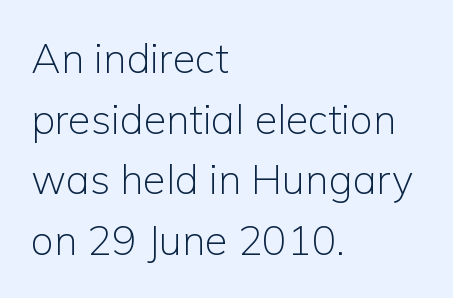
{"serif": "no", "italic": "no", "bold": "no", "weight": "light", "width": "normal", "stroke_contrast": "low", "x_height": "medium", "monospaced": "no", "underline": "no", "align": "left", "line_spacing": "normal", "line_spacing_ratio": 1.48, "letter_spacing": "normal", "letter_spacing_em": 0.0, "glyph_px": 41}
